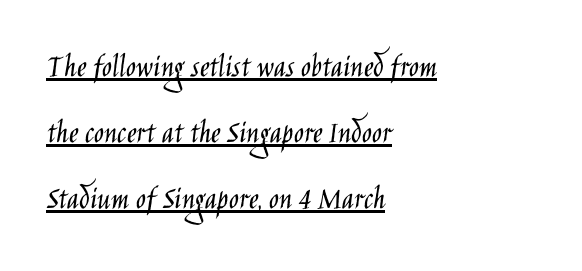
Q: Is the text bold? A: No.
Q: Is the text italic (slanted)? A: Yes.
Q: Is the typeface a serif or a sans-serif typeface? A: Sans-serif.
Q: Is the text underlined? A: Yes.
Q: How is the paragraph aligned? A: Left-aligned.
Q: Is the spacing between letters normal or unusually wide? A: Normal.
Q: Is the spacing between lines tight, normal or loose? A: Loose.
Q: Width (condensed, normal, or wide)? A: Condensed.
Q: Stroke contrast? A: Low.
Q: x-height? A: Large.
Q: Monospaced? A: No.
